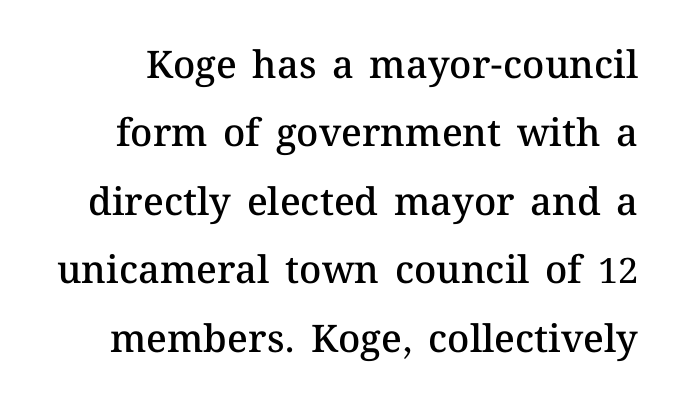
Q: Is the text bold? A: Semi-bold.
Q: Is the text italic (slanted)? A: No, it is upright.
Q: Is the text underlined? A: No.
Q: Is the spacing between letters normal or unusually wide? A: Normal.
Q: Width (condensed, normal, or wide)? A: Normal.
Q: Stroke contrast? A: Medium.
Q: x-height? A: Medium.
Q: Monospaced? A: No.
